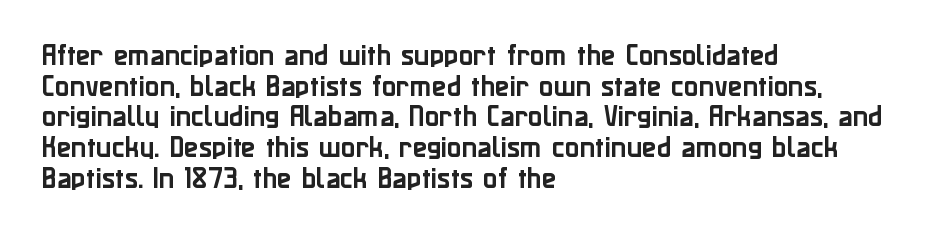
The image shows 24 px text type, upright; set left-aligned, normal line spacing (1.28x), normal letter spacing, not underlined.
